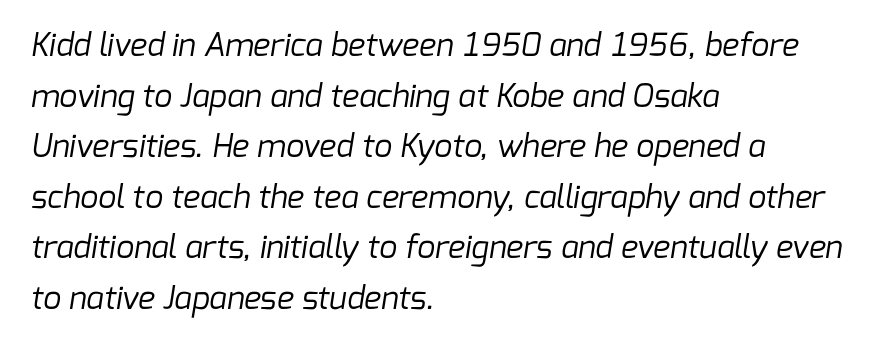
The image shows 32 px regular-weight sans-serif type; set left-aligned, normal line spacing (1.58x), normal letter spacing, not underlined; low stroke contrast and a medium x-height.
